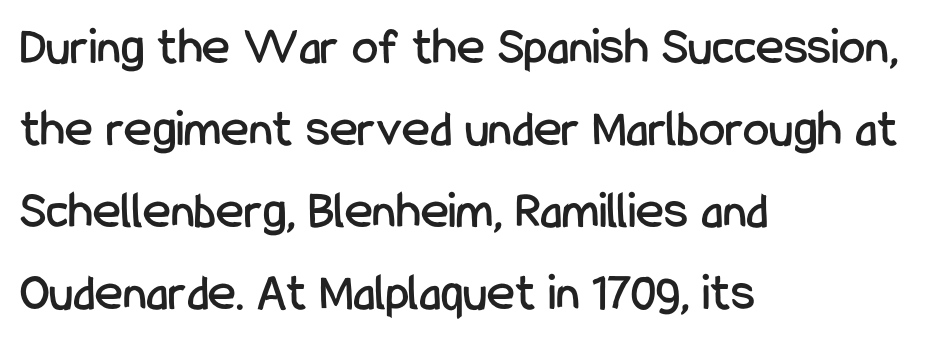
Each letter keeps its own natural width here, so spacing adapts to shape. Decoration check: the copy has no underline. Honestly, the row spacing looks completely unremarkable. A typesetter would label this face a sans.
